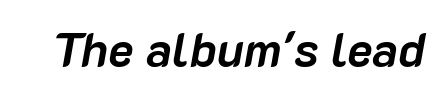
The face used here is rendered with its standard letterfit. The passage shown is typed in a proportional face where columns would drift. Tall strokes in this sample are angled rather than plumb. A dark, heavy texture on the line: the type is bold. Lines of text with bare space underneath.
